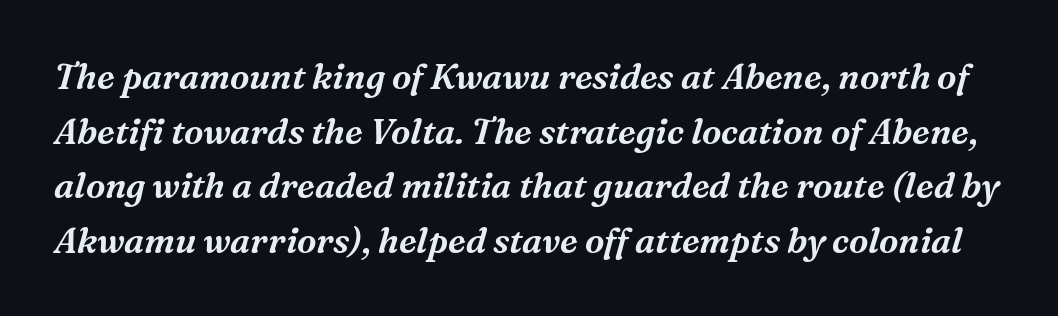
The image shows 35 px serif type, italic (leaning right); set normal line spacing (1.56x), normal letter spacing, not underlined; medium stroke contrast and a medium x-height.
